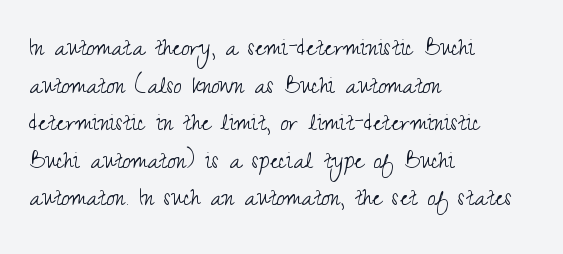
The image shows 28 px light, condensed sans-serif type, upright; set left-aligned, normal line spacing (1.34x), normal letter spacing, not underlined; medium stroke contrast and a small x-height.
